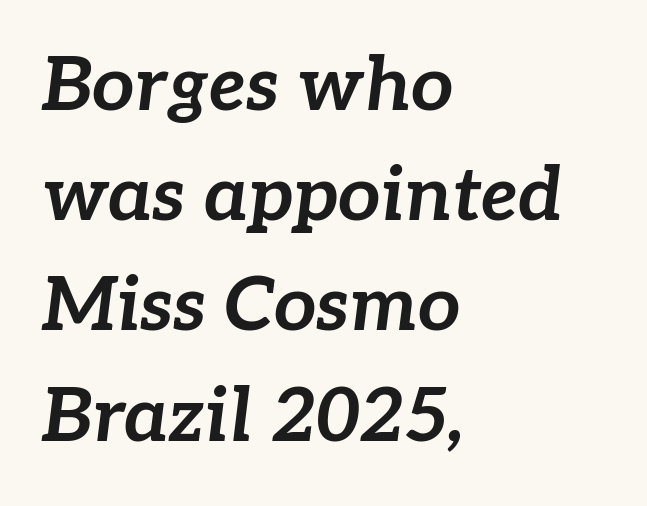
{"italic": "yes", "lean": "right", "slant_degrees": 7, "bold": "yes", "weight": "bold", "width": "normal", "stroke_contrast": "low", "x_height": "medium", "monospaced": "no", "underline": "no", "align": "left", "line_spacing": "normal", "line_spacing_ratio": 1.47, "letter_spacing": "normal", "letter_spacing_em": 0.0, "glyph_px": 75}
